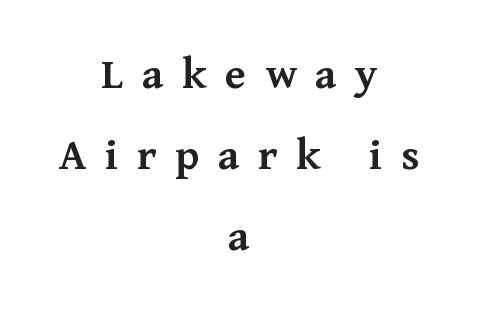
Caption: semibold face, moderately heavy strokes. In terms of posture, this sample is upright. Clear beneath every line of the passage. The characters display serif detailing at their extremities. The face used here is proportionally spaced, like ordinary book or web type. Observe the wide spacing: letters keep a clear distance from each other.
